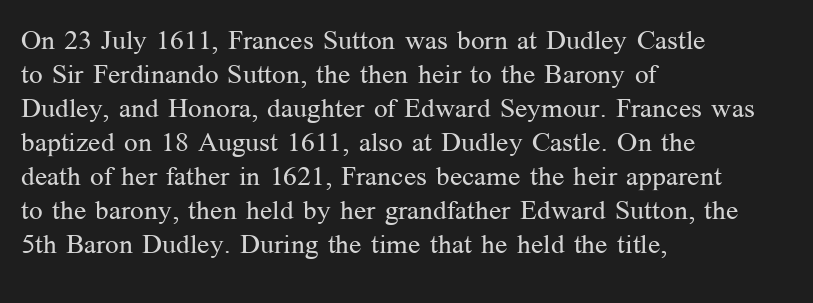
The image shows 27 px text type, upright; set left-aligned, normal line spacing (1.26x), normal letter spacing, not underlined.
